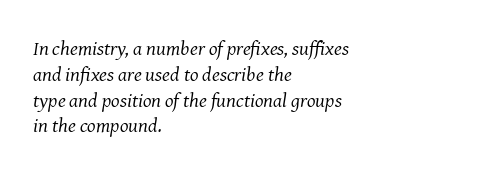
Q: Is the text bold? A: No.
Q: Is the text italic (slanted)? A: Yes, it leans right by about 8 degrees.
Q: Is the text underlined? A: No.
Q: How is the paragraph aligned? A: Left-aligned.
Q: Is the spacing between letters normal or unusually wide? A: Normal.
Q: Is the spacing between lines tight, normal or loose? A: Normal.
